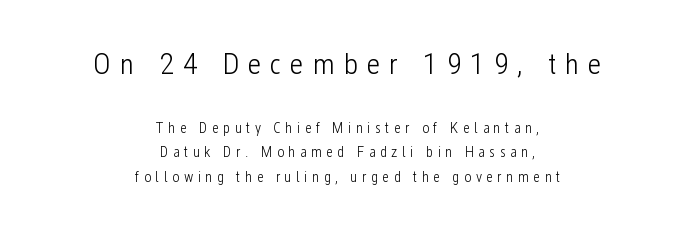
{"serif": "no", "italic": "no", "bold": "no", "weight": "light", "width": "condensed", "stroke_contrast": "low", "x_height": "medium", "monospaced": "no", "underline": "no", "align": "center", "line_spacing": "normal", "line_spacing_ratio": 1.63, "letter_spacing": "wide", "letter_spacing_em": 0.3, "larger_block": "first", "size_ratio": 2.0, "glyph_px": 30}
